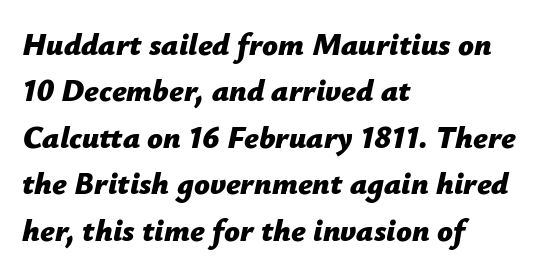
{"italic": "yes", "lean": "right", "slant_degrees": 12, "bold": "yes", "weight": "bold", "width": "normal", "stroke_contrast": "low", "x_height": "medium", "monospaced": "no", "underline": "no", "align": "left", "line_spacing": "normal", "line_spacing_ratio": 1.5, "letter_spacing": "normal", "letter_spacing_em": 0.0, "glyph_px": 31}
